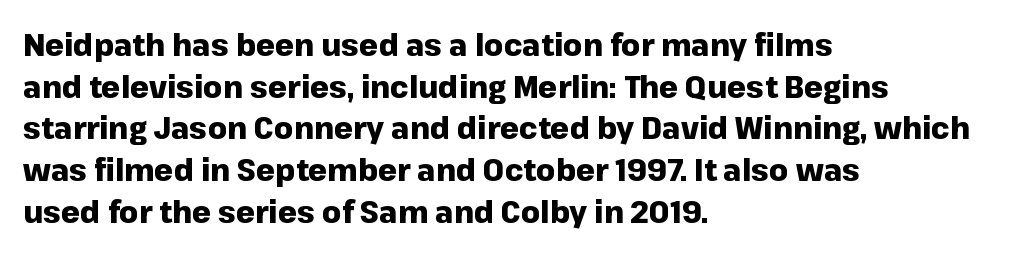
The image shows 30 px heavy sans-serif type, upright; set left-aligned, normal line spacing (1.39x), normal letter spacing, not underlined; low stroke contrast and a medium x-height.
